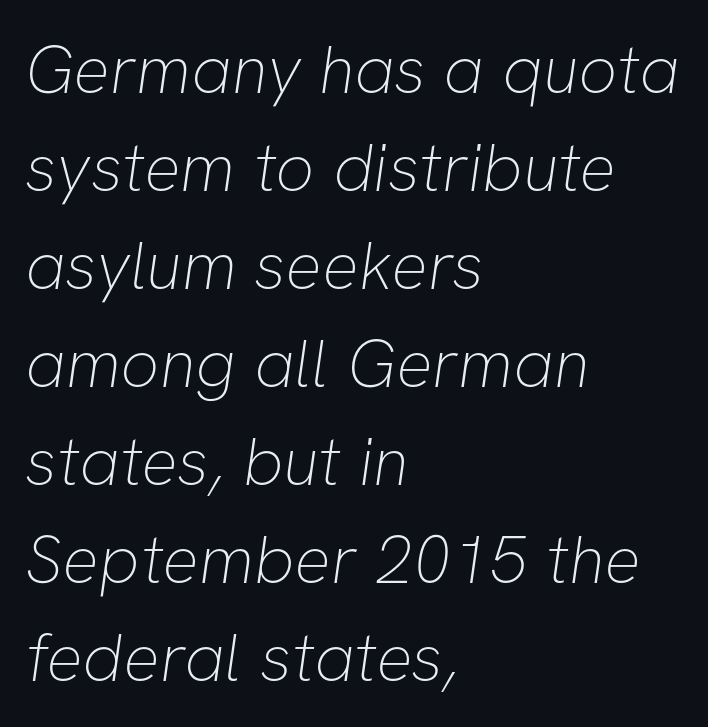
Compared with typical paragraphs, the rows here are spaced about the same. All the whitespace from short lines collects on the right. No extra ink here — the face is not bold. Proportional: the letters do not fall into vertical columns. Glyph-to-glyph distance matches everyday printed text.
